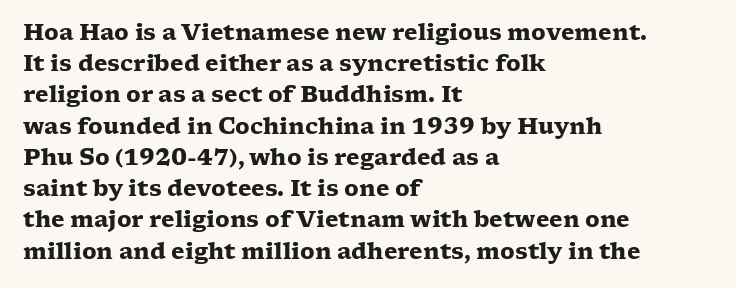
The image shows 22 px bold type, upright; set left-aligned, normal line spacing (1.42x), normal letter spacing, not underlined.
